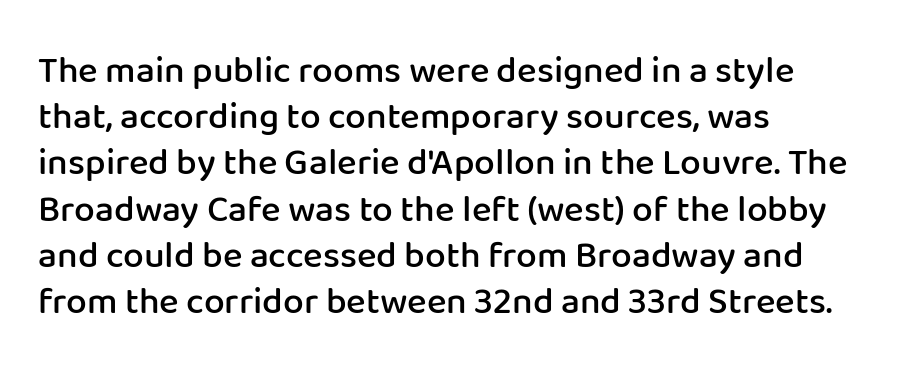
Q: Is the text bold? A: Semi-bold.
Q: Is the text italic (slanted)? A: No, it is upright.
Q: Is the typeface a serif or a sans-serif typeface? A: Sans-serif.
Q: Is the text underlined? A: No.
Q: How is the paragraph aligned? A: Left-aligned.
Q: Is the spacing between letters normal or unusually wide? A: Normal.
Q: Is the spacing between lines tight, normal or loose? A: Normal.
Q: Width (condensed, normal, or wide)? A: Normal.
Q: Stroke contrast? A: Low.
Q: x-height? A: Medium.
Q: Monospaced? A: No.
